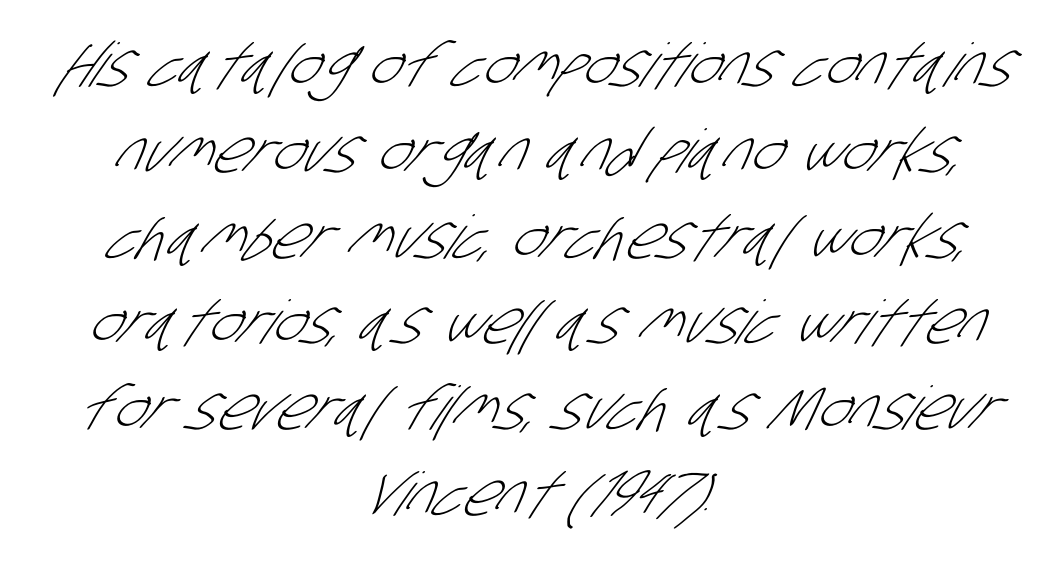
Tracking value appears to be zero — textbook default spacing. Baseline-to-baseline distance is the conventional proportion of letter height. The space directly below the letters is spotless. The text block is weighted toward neither margin, spreading evenly from the middle.
